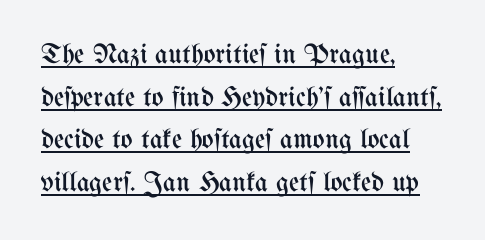
Q: Is the text bold? A: No.
Q: Is the text italic (slanted)? A: No, it is upright.
Q: Is the text underlined? A: Yes.
Q: How is the paragraph aligned? A: Left-aligned.
Q: Is the spacing between letters normal or unusually wide? A: Normal.
Q: Is the spacing between lines tight, normal or loose? A: Normal.
Q: Width (condensed, normal, or wide)? A: Condensed.
Q: Stroke contrast? A: Medium.
Q: x-height? A: Medium.
Q: Monospaced? A: No.
